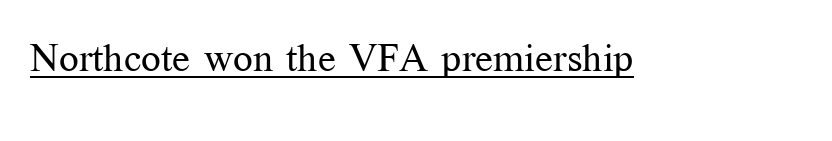
The image shows 39 px regular-weight serif type, upright; set normal letter spacing, underlined; medium stroke contrast and a medium x-height.
